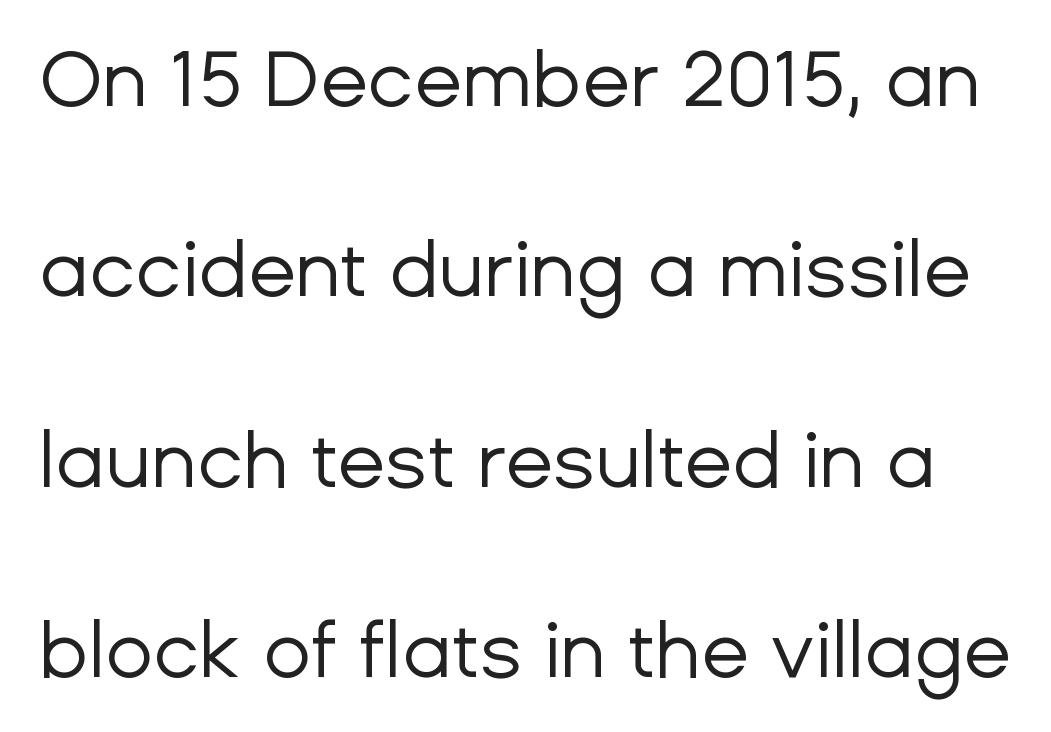
Whoever set this chose breathing room over compactness in the vertical rhythm. Plain, unruled lines of type. Grotesque or geometric, the face here clearly has no serifs. These lines keep a tight, regular rhythm from letter to letter. Spacing verdict: proportional, widths tailored to each character. Ink coverage per letter is moderate at most.
